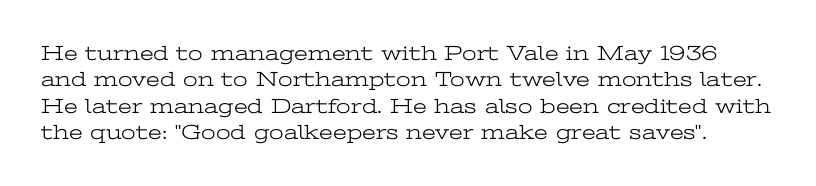
Q: Is the text bold? A: No.
Q: Is the text italic (slanted)? A: No, it is upright.
Q: Is the text underlined? A: No.
Q: Is the spacing between letters normal or unusually wide? A: Normal.
Q: Is the spacing between lines tight, normal or loose? A: Normal.
